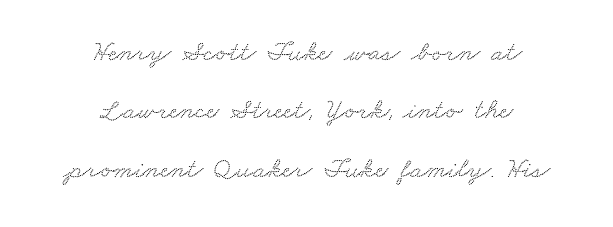
The image shows 29 px wide serif type; set centered, loose line spacing (2.01x), normal letter spacing, not underlined; low stroke contrast and a small x-height.
